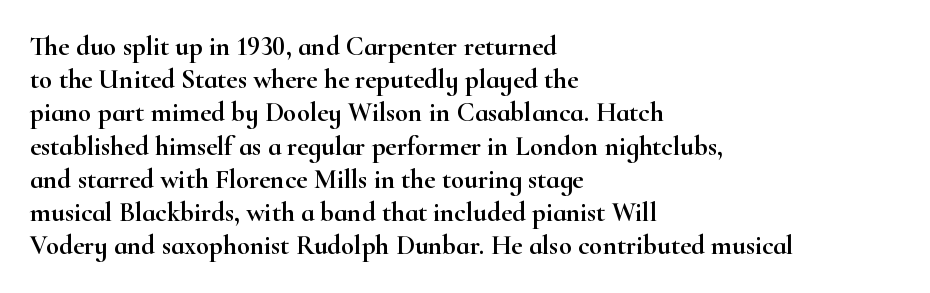
Every row of glyphs begins at an identical x-position on the left. These lines were composed using upright roman letters. Standard letterfit; no display-style spreading of the glyphs. The glyphs are unaccompanied by any horizontal stroke below them.
